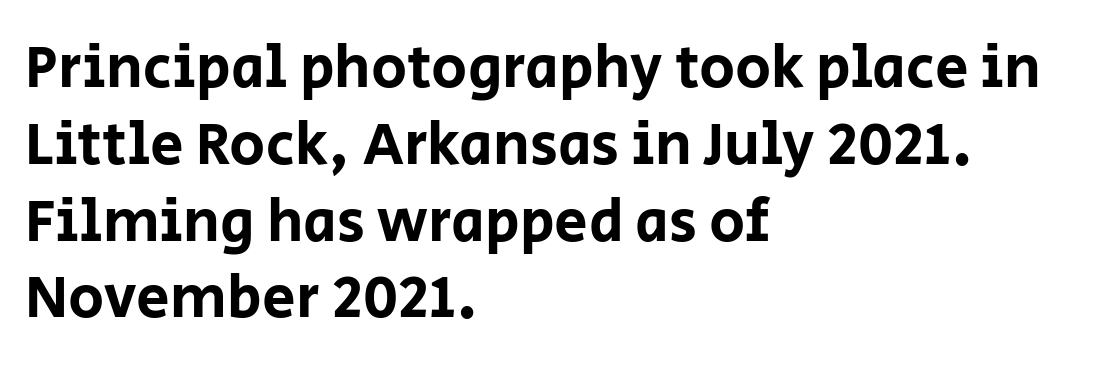
The typography opts for an upright posture over an oblique one. The strip under each line holds only bare page. These lines stack with their left ends in a neat column. Summary of vertical rhythm: regular, with standard interline spacing. The line texture is even and compact thanks to regular tracking.
